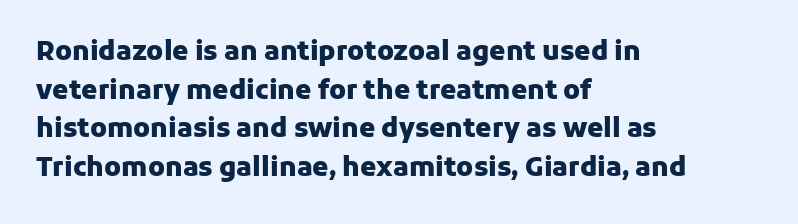
{"italic": "no", "bold": "yes", "underline": "no", "align": "left", "line_spacing": "normal", "line_spacing_ratio": 1.49, "letter_spacing": "normal", "letter_spacing_em": 0.0, "glyph_px": 26}
